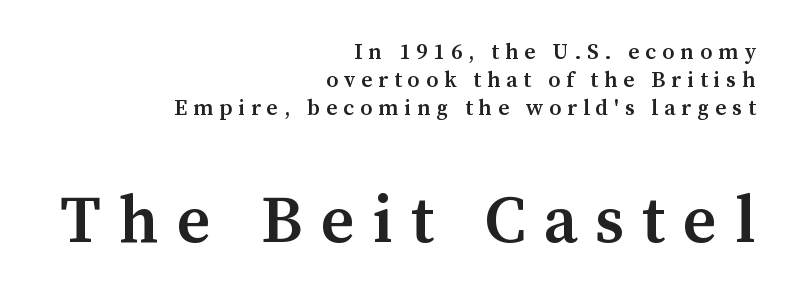
The image shows 66 px semibold serif type, upright; set right-aligned, normal line spacing (1.27x), unusually wide letter spacing (+0.27 em), not underlined; the second (bottom) block is 3.0x larger; medium stroke contrast and a medium x-height.
